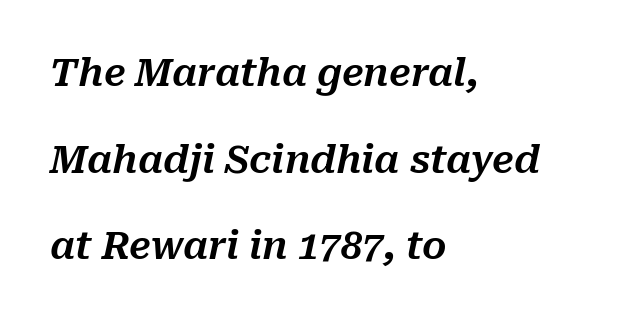
{"italic": "yes", "lean": "right", "slant_degrees": 10, "width": "normal", "stroke_contrast": "medium", "x_height": "medium", "monospaced": "no", "underline": "no", "align": "left", "line_spacing": "loose", "line_spacing_ratio": 2.28, "letter_spacing": "normal", "letter_spacing_em": 0.0, "glyph_px": 38}
